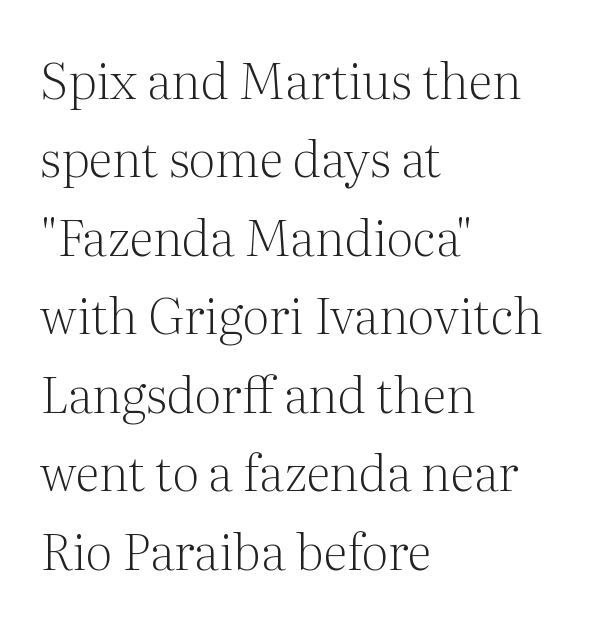
Q: Is the text bold? A: No.
Q: Is the text italic (slanted)? A: No, it is upright.
Q: Is the typeface a serif or a sans-serif typeface? A: Serif.
Q: Is the text underlined? A: No.
Q: How is the paragraph aligned? A: Left-aligned.
Q: Is the spacing between letters normal or unusually wide? A: Normal.
Q: Is the spacing between lines tight, normal or loose? A: Normal.
Q: Width (condensed, normal, or wide)? A: Normal.
Q: Stroke contrast? A: Medium.
Q: x-height? A: Medium.
Q: Monospaced? A: No.
